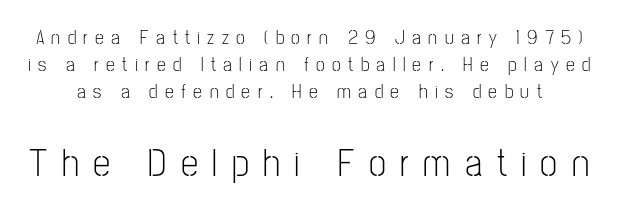
{"serif": "no", "italic": "no", "bold": "no", "weight": "light", "width": "condensed", "stroke_contrast": "low", "x_height": "medium", "monospaced": "no", "underline": "no", "line_spacing": "normal", "line_spacing_ratio": 1.34, "letter_spacing": "wide", "letter_spacing_em": 0.37, "larger_block": "second", "size_ratio": 1.95, "glyph_px": 39}
